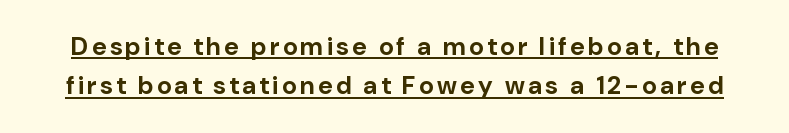
Q: Is the text bold? A: Yes.
Q: Is the text italic (slanted)? A: No, it is upright.
Q: Is the text underlined? A: Yes.
Q: Is the spacing between lines tight, normal or loose? A: Normal.
